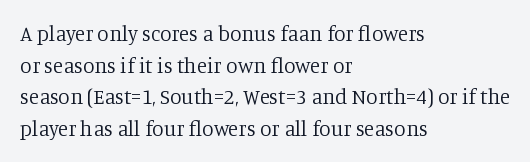
Q: Is the text bold? A: No.
Q: Is the text italic (slanted)? A: No, it is upright.
Q: Is the text underlined? A: No.
Q: How is the paragraph aligned? A: Left-aligned.
Q: Is the spacing between letters normal or unusually wide? A: Normal.
Q: Is the spacing between lines tight, normal or loose? A: Normal.
